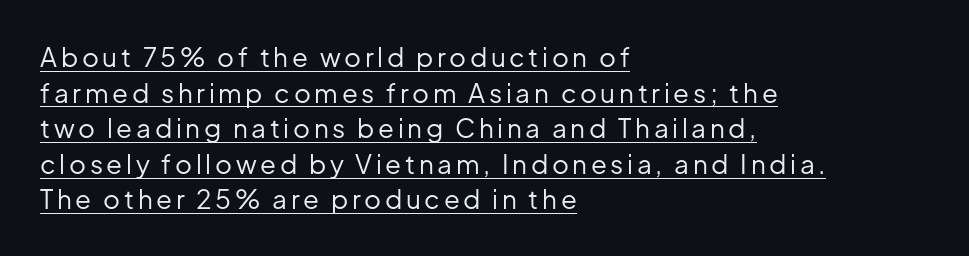
The image shows 26 px text type, upright; set left-aligned, normal line spacing (1.37x), underlined.
